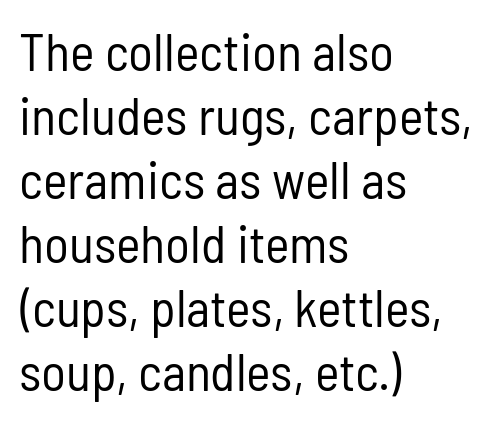
{"serif": "no", "italic": "no", "bold": "no", "weight": "regular", "width": "condensed", "stroke_contrast": "low", "x_height": "medium", "monospaced": "no", "underline": "no", "align": "left", "line_spacing_ratio": 1.23, "letter_spacing": "normal", "letter_spacing_em": 0.0, "glyph_px": 52}
